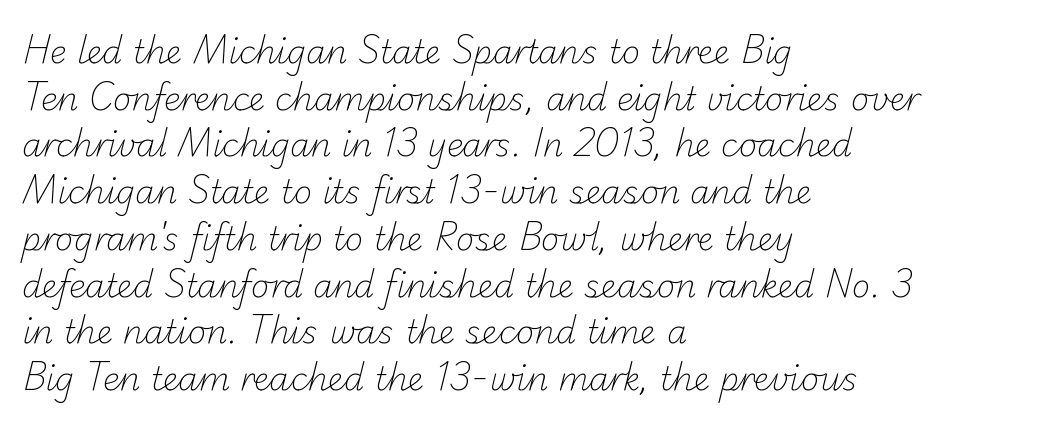
{"serif": "no", "bold": "no", "weight": "light", "width": "normal", "stroke_contrast": "low", "x_height": "small", "monospaced": "no", "underline": "no", "align": "left", "line_spacing": "normal", "line_spacing_ratio": 1.46, "letter_spacing": "normal", "letter_spacing_em": 0.0, "glyph_px": 32}
